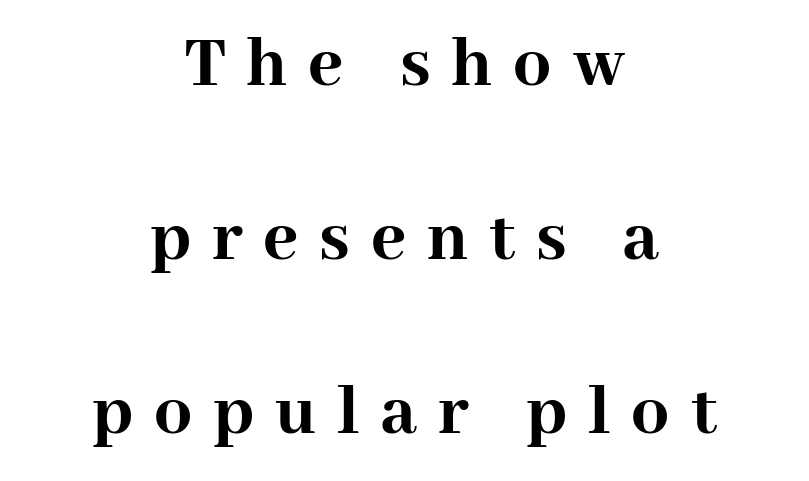
Decoration check: the copy has no underline. A great deal of white space separates one row of letters from the next. Honestly, the letter spacing is so wide it's the main thing you notice. Ordinary non-slanted type is in use. The typesetting leans heavy: a genuine bold. Regarding serifs, this sample has them.
